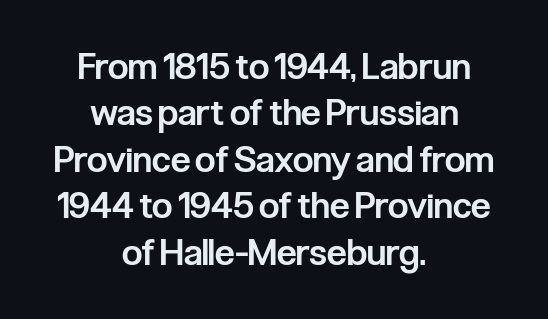
The image shows 36 px semibold, condensed sans-serif type, upright; set centered, normal line spacing (1.29x), normal letter spacing, not underlined; low stroke contrast and a medium x-height.
